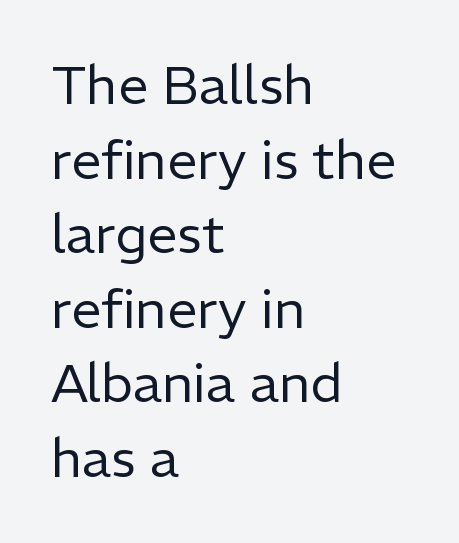
Q: Is the text bold? A: No.
Q: Is the text italic (slanted)? A: No, it is upright.
Q: Is the typeface a serif or a sans-serif typeface? A: Sans-serif.
Q: Is the text underlined? A: No.
Q: How is the paragraph aligned? A: Left-aligned.
Q: Is the spacing between letters normal or unusually wide? A: Normal.
Q: Is the spacing between lines tight, normal or loose? A: Normal.
Q: Width (condensed, normal, or wide)? A: Normal.
Q: Stroke contrast? A: Low.
Q: x-height? A: Medium.
Q: Monospaced? A: No.
